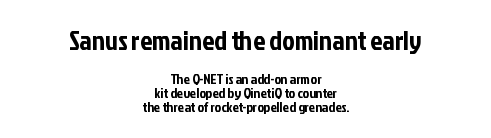
The image shows 27 px text type, upright; set centered, tight line spacing (0.99x), normal letter spacing, not underlined; the first (top) block is 1.93x larger.
